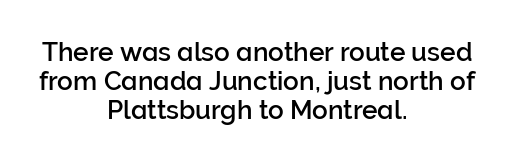
The image shows 26 px text type, upright; set centered, tight line spacing (1.12x), normal letter spacing, not underlined.
